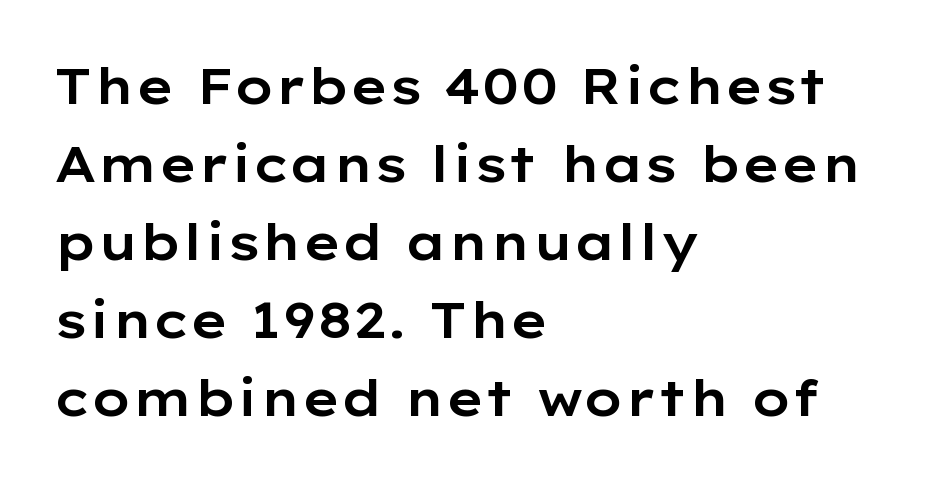
{"serif": "no", "italic": "no", "width": "wide", "stroke_contrast": "low", "x_height": "medium", "monospaced": "no", "underline": "no", "align": "left", "line_spacing": "normal", "line_spacing_ratio": 1.56, "letter_spacing": "normal", "letter_spacing_em": 0.0, "glyph_px": 50}
